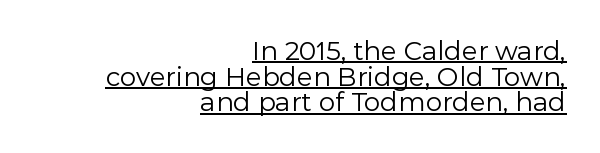
A typographer would call this underscored text. Upright lettering throughout. Stem width sits at or under what a default text font uses. The block of text is dense from top to bottom, with scant space between rows.
